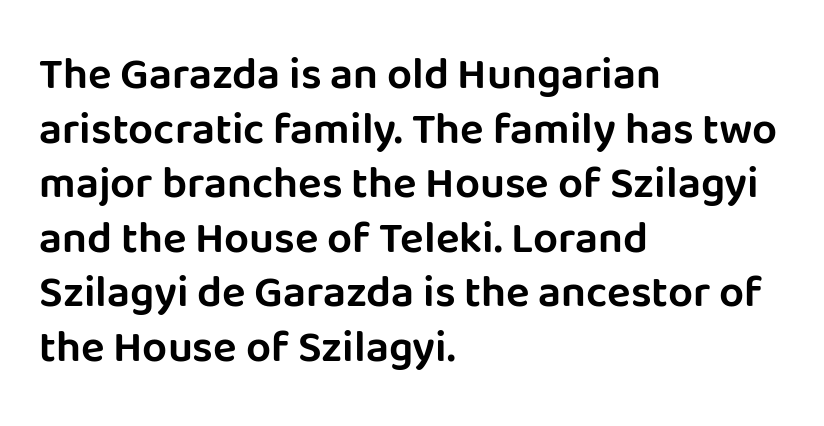
Q: Is the text italic (slanted)? A: No, it is upright.
Q: Is the typeface a serif or a sans-serif typeface? A: Sans-serif.
Q: Is the text underlined? A: No.
Q: How is the paragraph aligned? A: Left-aligned.
Q: Is the spacing between letters normal or unusually wide? A: Normal.
Q: Width (condensed, normal, or wide)? A: Normal.
Q: Stroke contrast? A: Low.
Q: x-height? A: Large.
Q: Monospaced? A: No.
